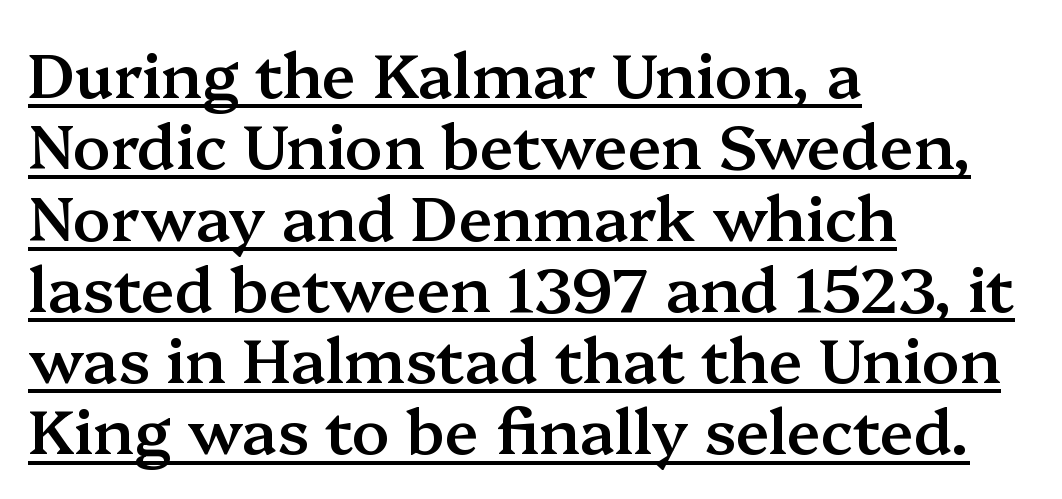
These lines huddle together more closely than default settings would place them. The ragged edge is on the right, which tells us the setting is flush left. A typesetter would call this proportional, since set widths differ per character. The strokes are fattened partway — semibold, not bold. The face used here appears with an underline applied.
